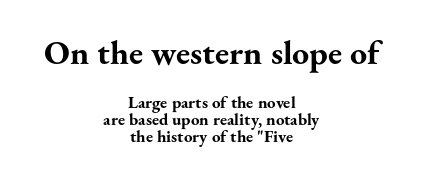
Q: Is the text bold? A: Yes.
Q: Is the text italic (slanted)? A: No, it is upright.
Q: Is the typeface a serif or a sans-serif typeface? A: Serif.
Q: Is the text underlined? A: No.
Q: How is the paragraph aligned? A: Centered.
Q: Is the spacing between letters normal or unusually wide? A: Normal.
Q: Is the spacing between lines tight, normal or loose? A: Tight.
Q: Which block of text is set in a larger size, the first (top) or the second (bottom)? A: The first (top) one.
Q: Width (condensed, normal, or wide)? A: Normal.
Q: Stroke contrast? A: Medium.
Q: x-height? A: Small.
Q: Monospaced? A: No.
